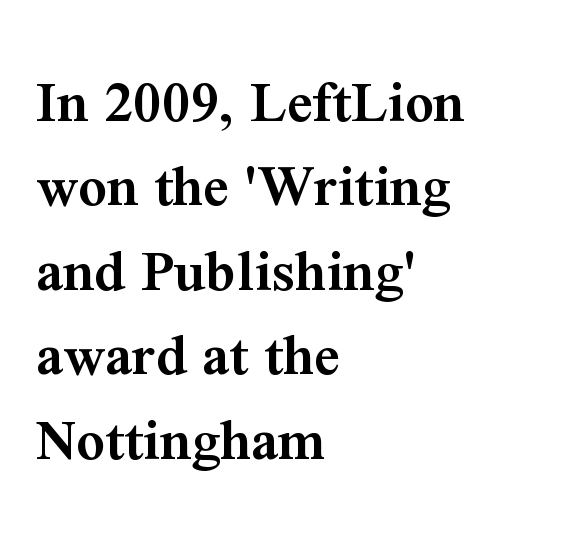
Q: Is the text bold? A: Semi-bold.
Q: Is the text italic (slanted)? A: No, it is upright.
Q: Is the typeface a serif or a sans-serif typeface? A: Serif.
Q: Is the text underlined? A: No.
Q: How is the paragraph aligned? A: Left-aligned.
Q: Is the spacing between letters normal or unusually wide? A: Normal.
Q: Is the spacing between lines tight, normal or loose? A: Normal.
Q: Width (condensed, normal, or wide)? A: Normal.
Q: Stroke contrast? A: Medium.
Q: x-height? A: Medium.
Q: Monospaced? A: No.
